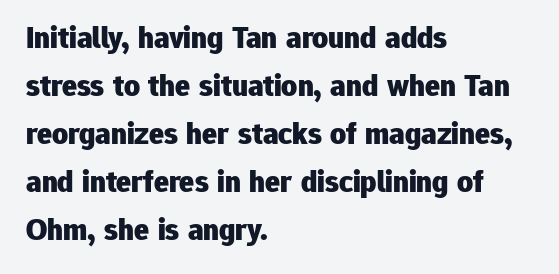
{"serif": "no", "italic": "no", "bold": "yes", "weight": "heavy", "width": "normal", "stroke_contrast": "low", "x_height": "medium", "monospaced": "no", "underline": "no", "align": "left", "line_spacing": "normal", "line_spacing_ratio": 1.55, "letter_spacing": "normal", "letter_spacing_em": 0.0, "glyph_px": 31}
